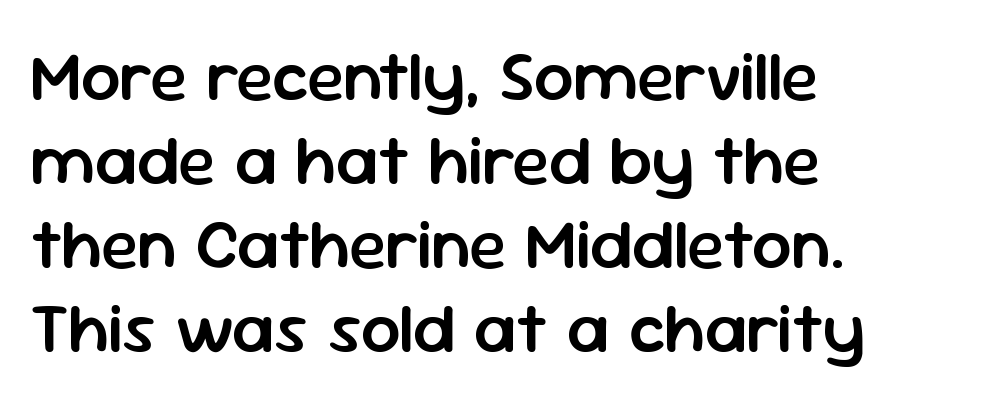
Typographic density is moderately raised because the face is semibold. The type sits square on the baseline with zero lean. These lines keep a tight, regular rhythm from letter to letter. Letters rest on an invisible, unmarked baseline. Each letter keeps its own natural width here, so spacing adapts to shape. Notice how the passage keeps a crisp vertical edge on the left only.
